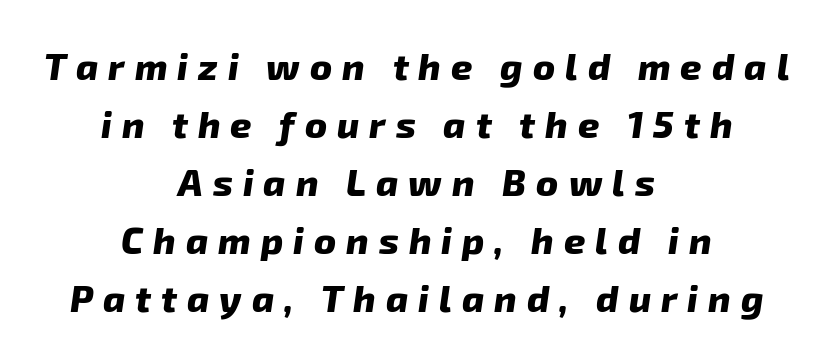
Q: Is the text bold? A: Yes.
Q: Is the text italic (slanted)? A: Yes, it leans right by about 8 degrees.
Q: Is the text underlined? A: No.
Q: How is the paragraph aligned? A: Centered.
Q: Is the spacing between letters normal or unusually wide? A: Unusually wide.
Q: Is the spacing between lines tight, normal or loose? A: Normal.
Q: Width (condensed, normal, or wide)? A: Normal.
Q: Stroke contrast? A: Low.
Q: x-height? A: Medium.
Q: Monospaced? A: No.
